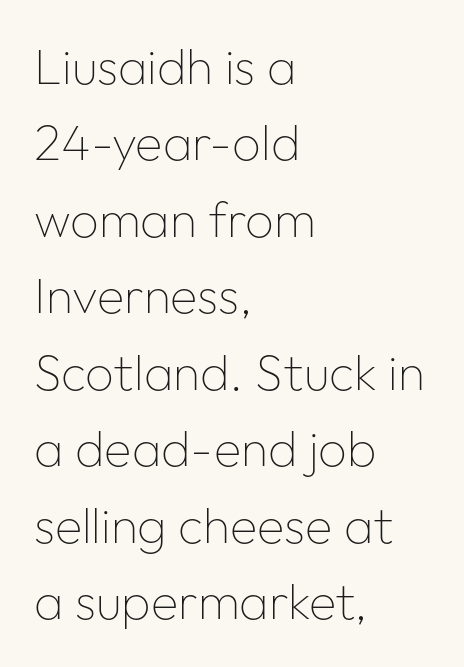
The image shows 50 px thin sans-serif type, upright; set left-aligned, normal line spacing (1.53x), normal letter spacing, not underlined; low stroke contrast and a medium x-height.
